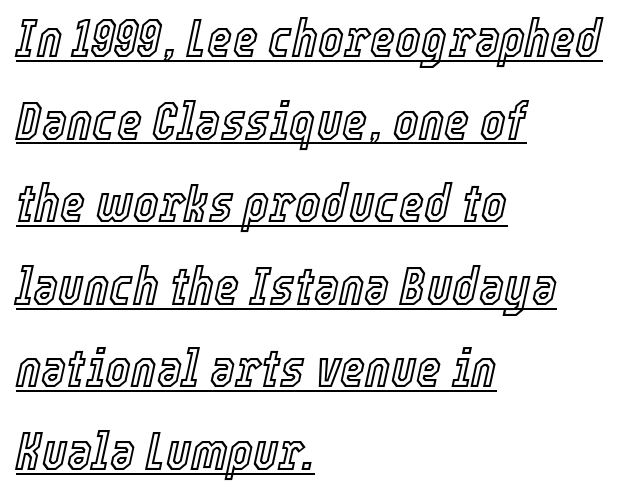
The rag falls on the right side of this text block. Each letter keeps its own natural width here, so spacing adapts to shape. Students, observe the line beneath the letters — that is underlining. Default kerning and tracking; the words read as compact shapes. When letters slant like this, we call the style italic. Leading matches the norm, producing a regular column.
